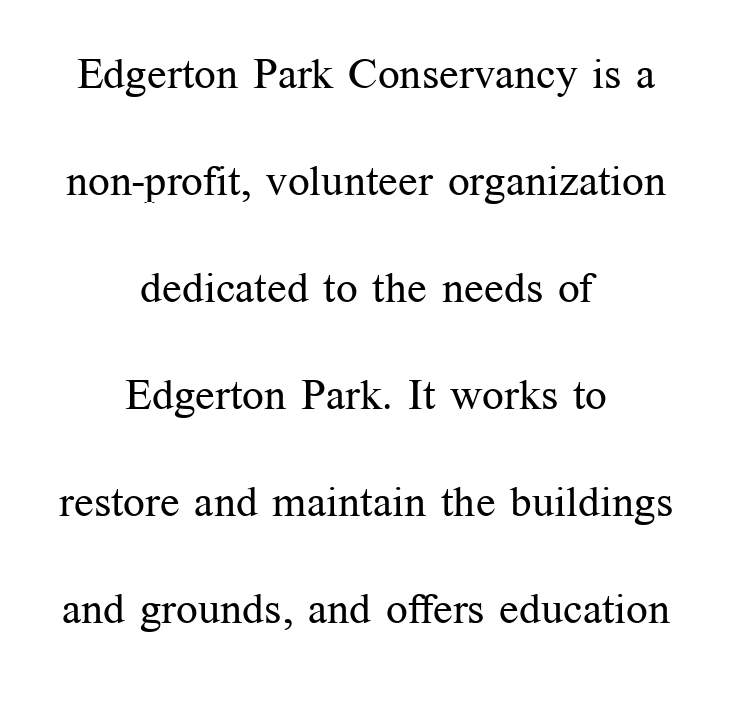
The letters stand upright; this is a roman face. Character widths vary here, with narrow letters taking less room than wide ones. The string is rendered with underlining switched off. Tracking here is standard; glyphs follow each other at the usual distance. Font category for this specimen: serif. The rendering positions every line midway between the sides.
